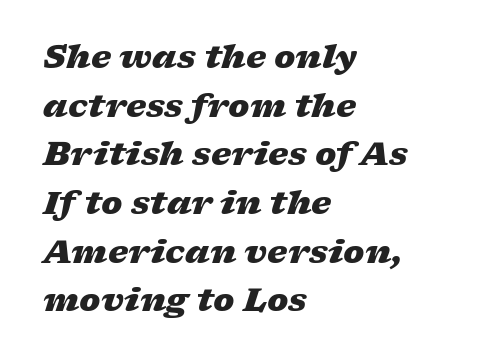
The image shows 32 px heavy, wide type, italic (leaning right); set left-aligned, normal line spacing (1.52x), normal letter spacing, not underlined; low stroke contrast and a medium x-height.
